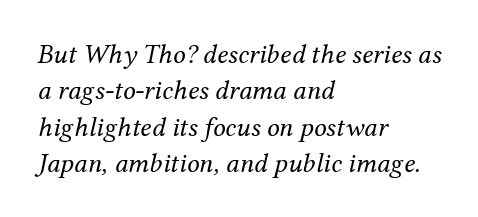
Q: Is the text bold? A: No.
Q: Is the text italic (slanted)? A: Yes, it leans right by about 12 degrees.
Q: Is the typeface a serif or a sans-serif typeface? A: Serif.
Q: Is the text underlined? A: No.
Q: How is the paragraph aligned? A: Left-aligned.
Q: Is the spacing between letters normal or unusually wide? A: Normal.
Q: Is the spacing between lines tight, normal or loose? A: Normal.
Q: Width (condensed, normal, or wide)? A: Normal.
Q: Stroke contrast? A: Medium.
Q: x-height? A: Medium.
Q: Monospaced? A: No.
